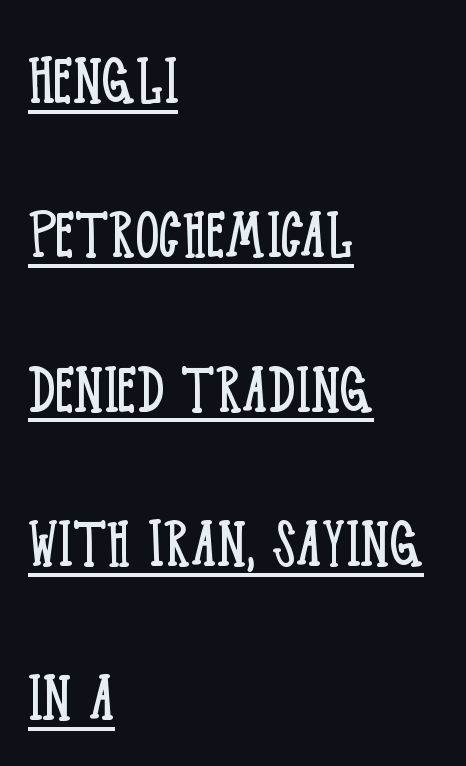
{"serif": "yes", "italic": "no", "bold": "no", "weight": "light", "width": "condensed", "stroke_contrast": "low", "x_height": "large", "monospaced": "no", "underline": "yes", "align": "left", "line_spacing": "loose", "line_spacing_ratio": 2.03, "letter_spacing": "normal", "letter_spacing_em": 0.0, "glyph_px": 76}
